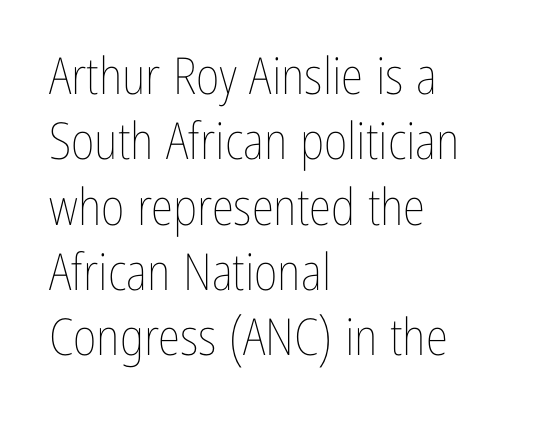
Only glyphs here, with clear space below each row. The strokes carry an ordinary text weight at most. Line spacing here is normal. Where is the straight margin? On the left.
